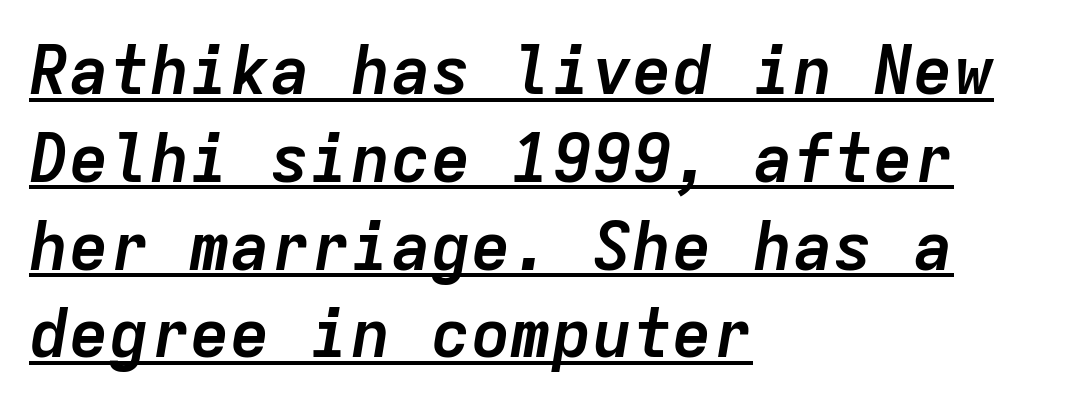
The image shows 67 px semibold type, italic (leaning right), monospaced; set left-aligned, normal line spacing (1.31x), normal letter spacing, underlined; low stroke contrast and a medium x-height.
